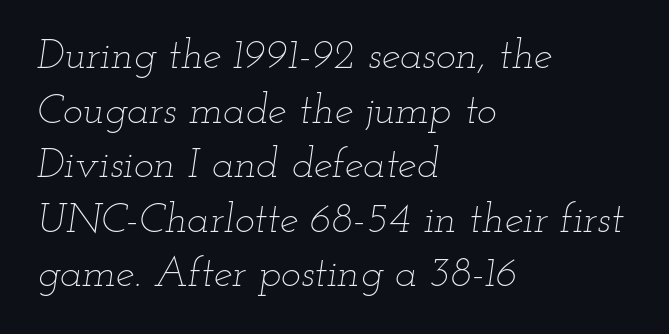
The image shows 42 px thin, wide type, italic (leaning right); set left-aligned, normal line spacing (1.3x), normal letter spacing, not underlined; low stroke contrast and a small x-height.
